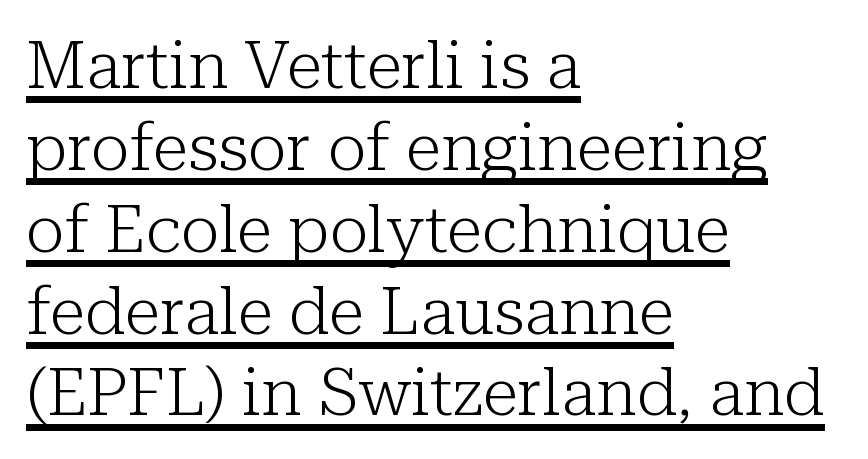
Q: Is the text bold? A: No.
Q: Is the text italic (slanted)? A: No, it is upright.
Q: Is the typeface a serif or a sans-serif typeface? A: Serif.
Q: Is the text underlined? A: Yes.
Q: How is the paragraph aligned? A: Left-aligned.
Q: Is the spacing between letters normal or unusually wide? A: Normal.
Q: Width (condensed, normal, or wide)? A: Normal.
Q: Stroke contrast? A: Low.
Q: x-height? A: Medium.
Q: Monospaced? A: No.
